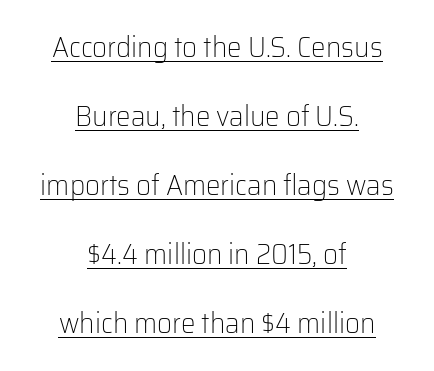
The image shows 29 px light sans-serif type, upright; set centered, loose line spacing (2.38x), normal letter spacing, underlined; low stroke contrast and a medium x-height.
